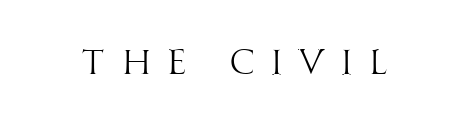
Words float on clear page, feet unadorned. The designer went with a sans here, leaving each stem footless. Varying glyph widths throughout — classic text-font behaviour. Look at the tracking — it's clearly loosened, letters drifting apart. Unbolded letterforms with no extra heft. Style check: upright.
